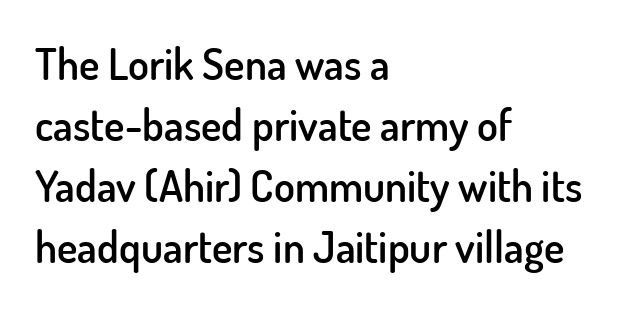
Q: Is the text bold? A: Semi-bold.
Q: Is the text italic (slanted)? A: No, it is upright.
Q: Is the typeface a serif or a sans-serif typeface? A: Sans-serif.
Q: Is the text underlined? A: No.
Q: How is the paragraph aligned? A: Left-aligned.
Q: Is the spacing between letters normal or unusually wide? A: Normal.
Q: Is the spacing between lines tight, normal or loose? A: Normal.
Q: Width (condensed, normal, or wide)? A: Normal.
Q: Stroke contrast? A: Low.
Q: x-height? A: Small.
Q: Monospaced? A: No.
